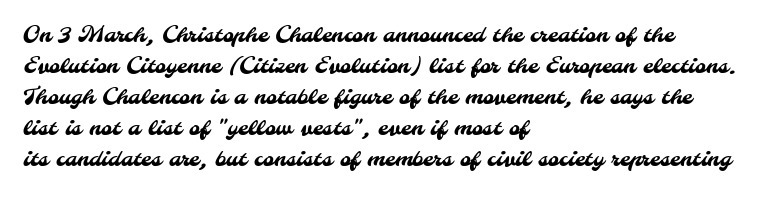
Q: Is the text underlined? A: No.
Q: How is the paragraph aligned? A: Left-aligned.
Q: Is the spacing between letters normal or unusually wide? A: Normal.
Q: Is the spacing between lines tight, normal or loose? A: Normal.
